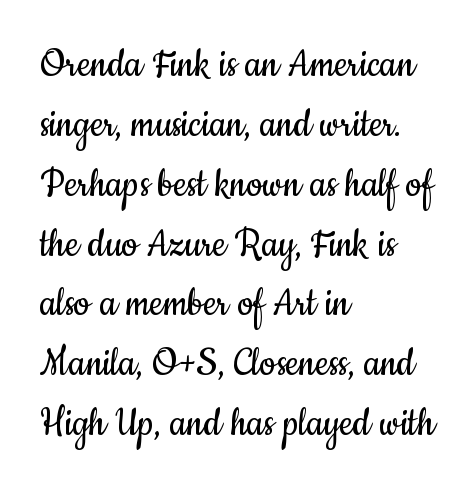
Caption: standard tracking, unaltered. This rendering uses left alignment, leaving the right contour irregular. On a weight scale, this lands at 450 or below. The space directly below the letters is spotless. In terms of letterform style, serifs are entirely absent. Here the designer chose a conventional face with non-uniform glyph widths.
